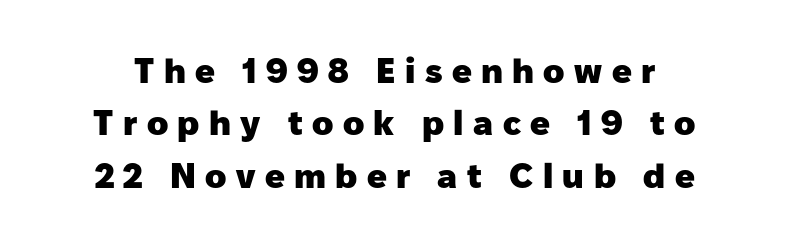
The face used here is rendered with a markedly widened letterfit. Unlike a traditional serif, this face leaves its strokes unadorned. Looks like regular typesetting: each glyph gets only the width it needs. Vertical spacing — default.
